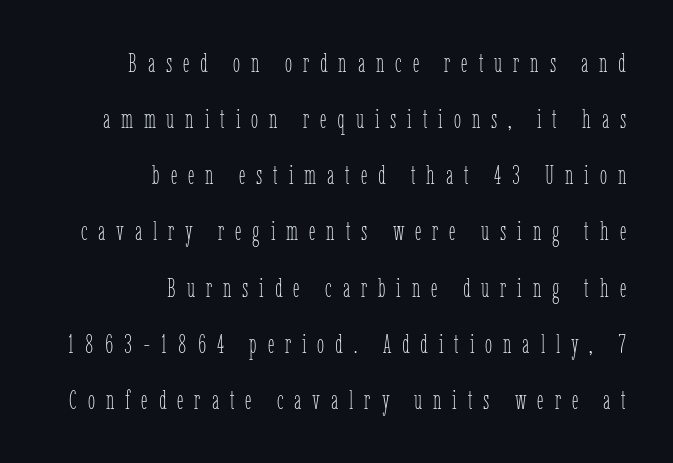
Quick note: underline off. This sample trades compactness for vertical openness between lines. The letterforms sit at book weight or below. Display-style spreading of the glyphs; the letterfit is very open. The lettering holds an erect, upright posture throughout.
